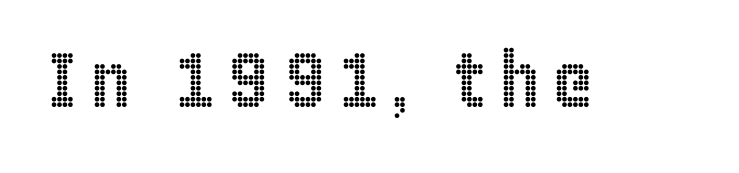
Q: Is the text italic (slanted)? A: No, it is upright.
Q: Is the text underlined? A: No.
Q: Width (condensed, normal, or wide)? A: Condensed.
Q: x-height? A: Large.
Q: Monospaced? A: No.
